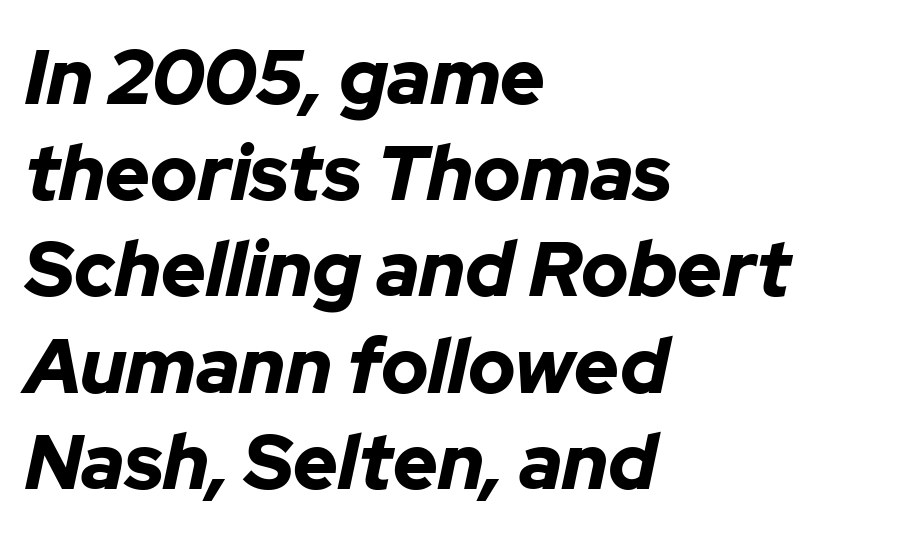
The image shows 77 px bold type, italic (leaning right); set left-aligned, normal line spacing (1.25x), normal letter spacing, not underlined; low stroke contrast and a medium x-height.
